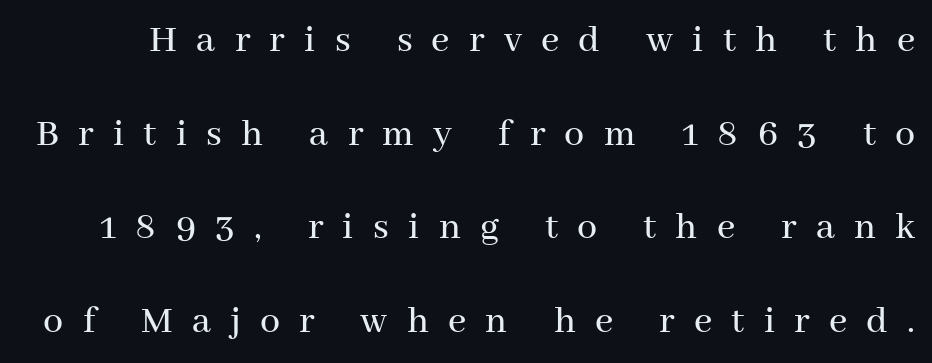
Q: Is the text italic (slanted)? A: No, it is upright.
Q: Is the typeface a serif or a sans-serif typeface? A: Serif.
Q: Is the text underlined? A: No.
Q: Is the spacing between letters normal or unusually wide? A: Unusually wide.
Q: Is the spacing between lines tight, normal or loose? A: Loose.
Q: Width (condensed, normal, or wide)? A: Normal.
Q: Stroke contrast? A: Medium.
Q: x-height? A: Medium.
Q: Monospaced? A: No.
